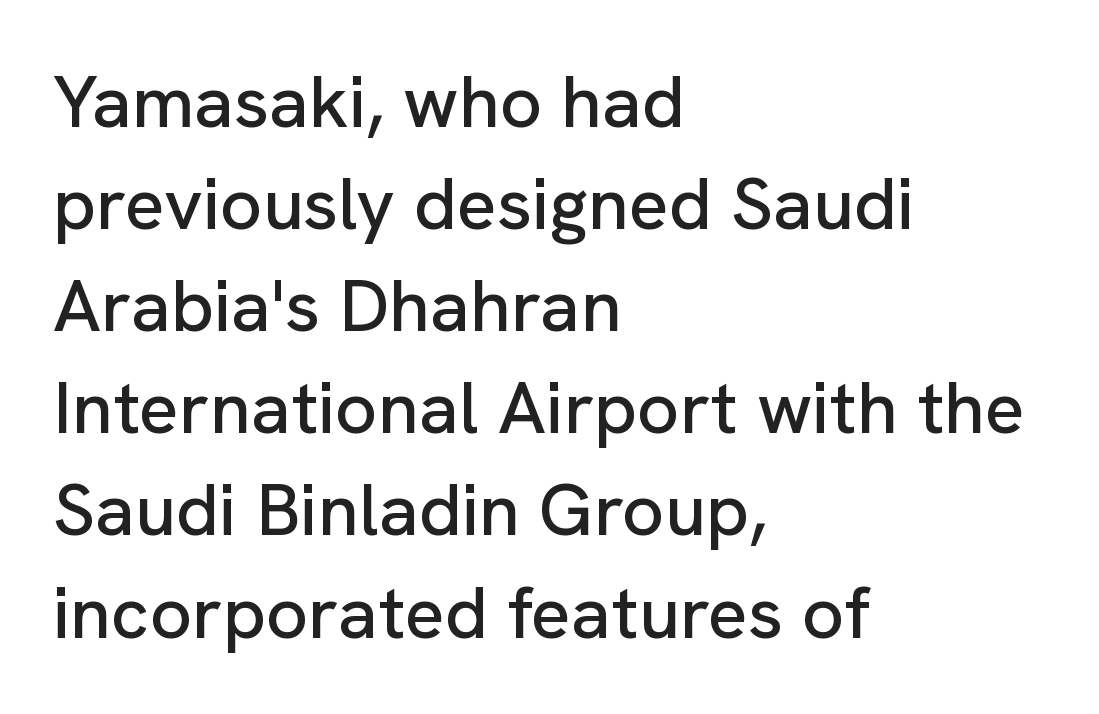
Q: Is the text italic (slanted)? A: No, it is upright.
Q: Is the typeface a serif or a sans-serif typeface? A: Sans-serif.
Q: Is the text underlined? A: No.
Q: How is the paragraph aligned? A: Left-aligned.
Q: Is the spacing between letters normal or unusually wide? A: Normal.
Q: Is the spacing between lines tight, normal or loose? A: Normal.
Q: Width (condensed, normal, or wide)? A: Normal.
Q: Stroke contrast? A: Low.
Q: x-height? A: Medium.
Q: Monospaced? A: No.
